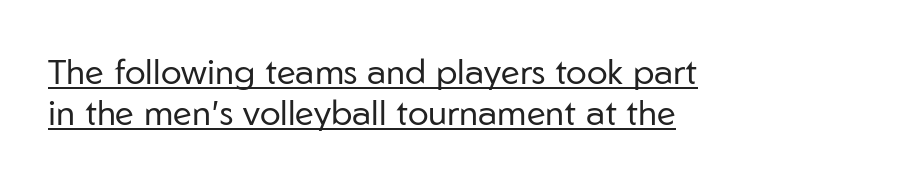
Students, observe the line beneath the letters — that is underlining. The strokes are not fattened; the text isn't bold. This sample has the flowing, uneven cadence of proportional lettering. The lettering stays uniformly vertical, giving the passage a roman look. Spacing between characters is what you'd get straight out of the box.
